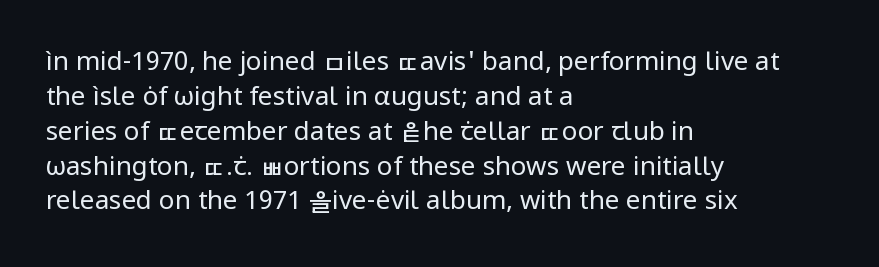
{"italic": "no", "bold": "no", "underline": "no", "align": "left", "line_spacing": "normal", "line_spacing_ratio": 1.34, "letter_spacing": "normal", "letter_spacing_em": 0.0, "glyph_px": 26}
